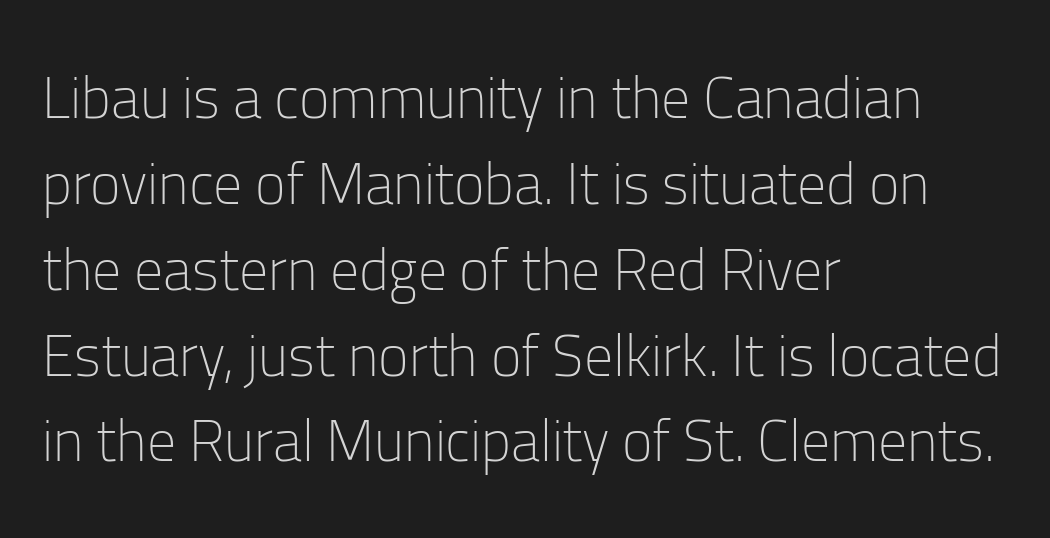
The font family rendered here belongs to the sans-serif group. Words appear dense and cohesive because spacing is normal. This sample uses an upright cut, with every glyph sitting square on the baseline. The letterforms sit at book weight or below. Each row of text sits above clean, open space.
